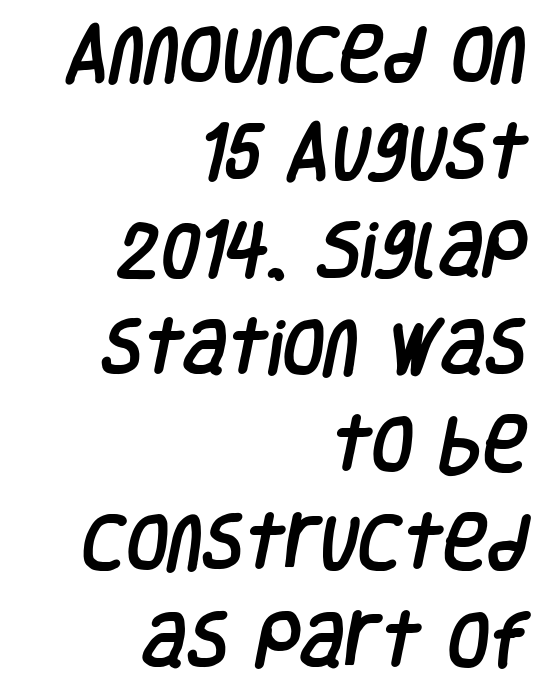
Q: Is the typeface a serif or a sans-serif typeface? A: Sans-serif.
Q: Is the text underlined? A: No.
Q: How is the paragraph aligned? A: Right-aligned.
Q: Is the spacing between letters normal or unusually wide? A: Normal.
Q: Is the spacing between lines tight, normal or loose? A: Normal.
Q: Width (condensed, normal, or wide)? A: Condensed.
Q: Stroke contrast? A: Low.
Q: x-height? A: Large.
Q: Monospaced? A: No.
